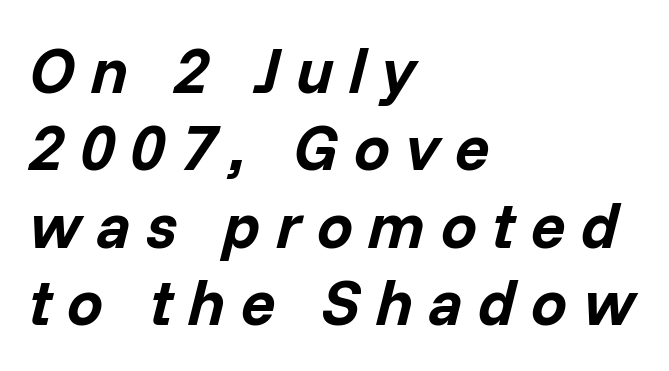
{"italic": "yes", "lean": "right", "slant_degrees": 14, "bold": "yes", "weight": "bold", "width": "normal", "stroke_contrast": "low", "x_height": "medium", "monospaced": "no", "underline": "no", "align": "left", "line_spacing_ratio": 1.21, "letter_spacing": "wide", "letter_spacing_em": 0.24, "glyph_px": 64}
